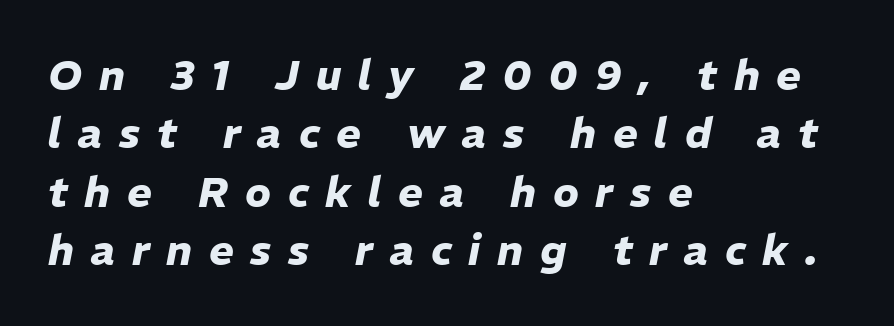
Bare-footed words on every line. Emphasis by weight is at full strength: bold. Does the copy run flush right? No — it runs flush left. You can tell it's italic because the verticals aren't actually vertical. Do the characters align in a grid? No, the font is proportional. Honestly, the letter spacing is so wide it's the main thing you notice.
